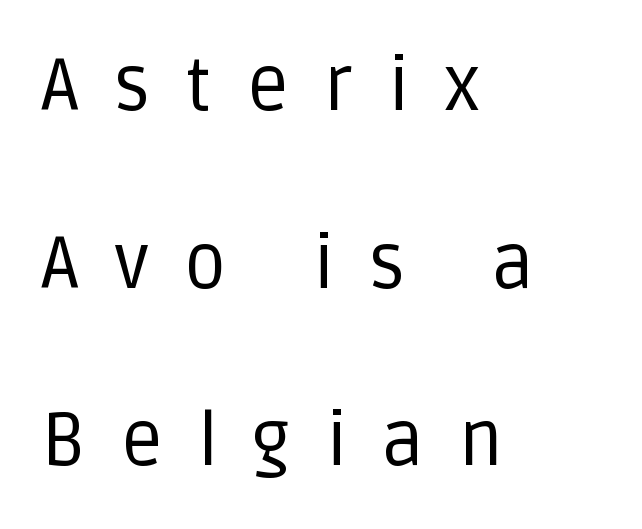
The image shows 74 px regular-weight sans-serif type, upright; set left-aligned, loose line spacing (2.4x), unusually wide letter spacing (+0.47 em), not underlined; low stroke contrast and a large x-height.
